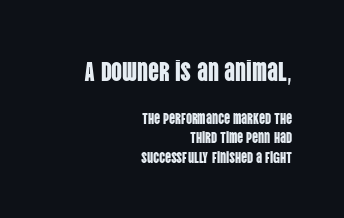
{"italic": "no", "underline": "no", "align": "right", "line_spacing": "normal", "line_spacing_ratio": 1.28, "letter_spacing": "normal", "letter_spacing_em": 0.0, "larger_block": "first", "size_ratio": 1.8, "glyph_px": 27}
